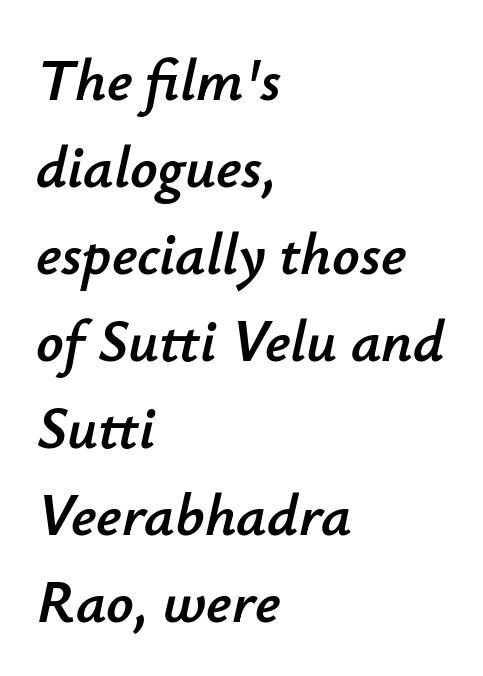
Q: Is the text italic (slanted)? A: Yes, it leans right by about 12 degrees.
Q: Is the text underlined? A: No.
Q: How is the paragraph aligned? A: Left-aligned.
Q: Is the spacing between letters normal or unusually wide? A: Normal.
Q: Is the spacing between lines tight, normal or loose? A: Normal.
Q: Width (condensed, normal, or wide)? A: Normal.
Q: Stroke contrast? A: Low.
Q: x-height? A: Small.
Q: Monospaced? A: No.
